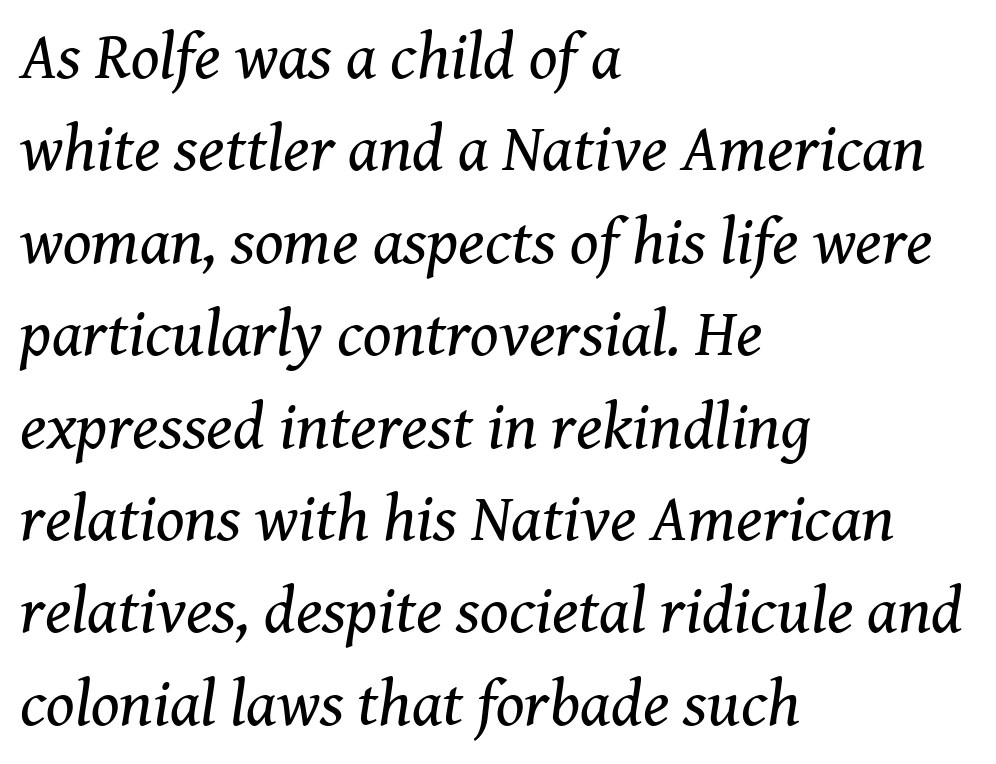
The image shows 66 px regular-weight serif type, italic (leaning right); set left-aligned, normal line spacing (1.4x), normal letter spacing, not underlined; medium stroke contrast and a medium x-height.
